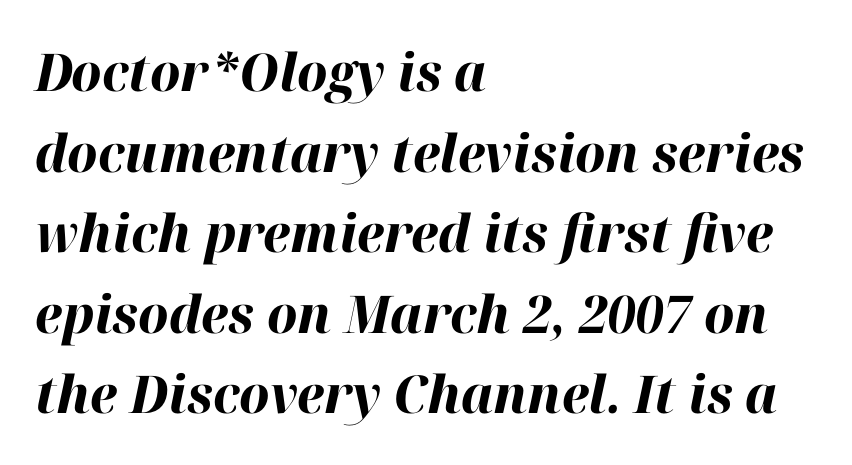
{"italic": "yes", "lean": "right", "slant_degrees": 12, "bold": "yes", "weight": "bold", "width": "normal", "stroke_contrast": "high", "x_height": "medium", "monospaced": "no", "underline": "no", "align": "left", "line_spacing": "normal", "line_spacing_ratio": 1.55, "letter_spacing": "normal", "letter_spacing_em": 0.0, "glyph_px": 52}
